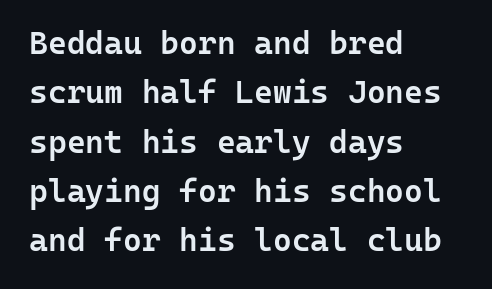
The image shows 32 px semibold sans-serif type, upright, monospaced; set left-aligned, normal line spacing (1.54x), normal letter spacing, not underlined; low stroke contrast and a medium x-height.
